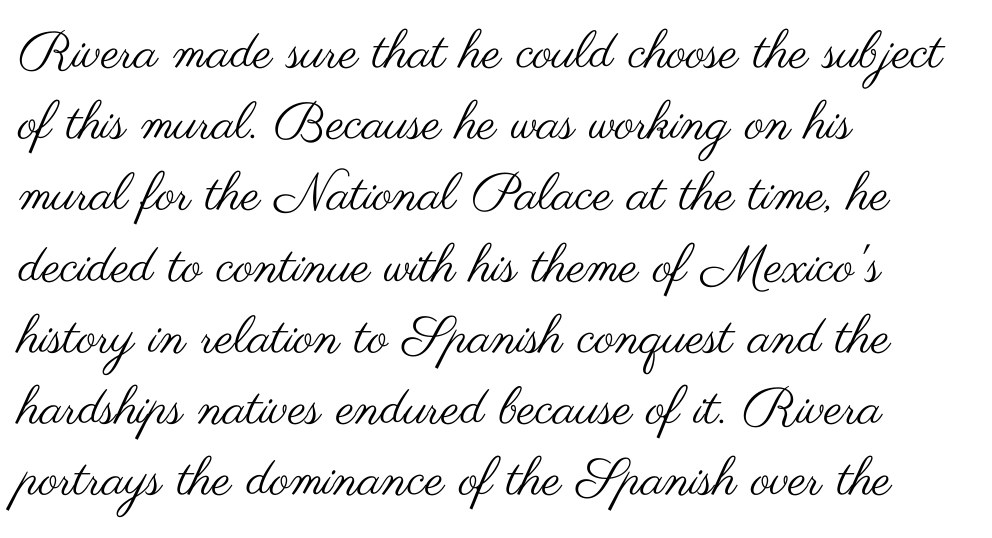
The image shows 52 px regular-weight, wide sans-serif type; set left-aligned, normal line spacing (1.37x), normal letter spacing, not underlined; medium stroke contrast and a small x-height.
